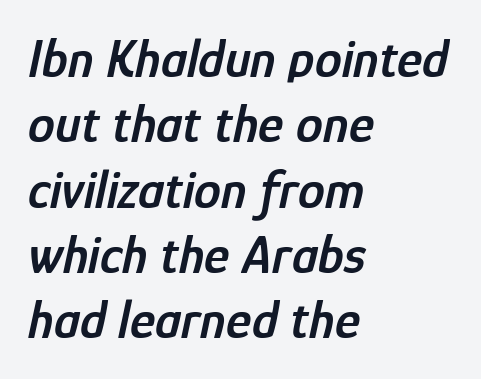
Q: Is the text bold? A: Semi-bold.
Q: Is the text italic (slanted)? A: Yes, it leans right by about 12 degrees.
Q: Is the text underlined? A: No.
Q: How is the paragraph aligned? A: Left-aligned.
Q: Is the spacing between letters normal or unusually wide? A: Normal.
Q: Width (condensed, normal, or wide)? A: Condensed.
Q: Stroke contrast? A: Low.
Q: x-height? A: Medium.
Q: Monospaced? A: No.
